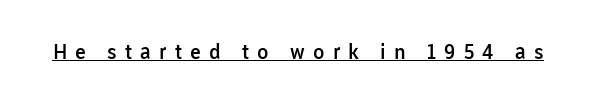
The image shows 21 px text type, upright; set unusually wide letter spacing (+0.39 em), underlined.
